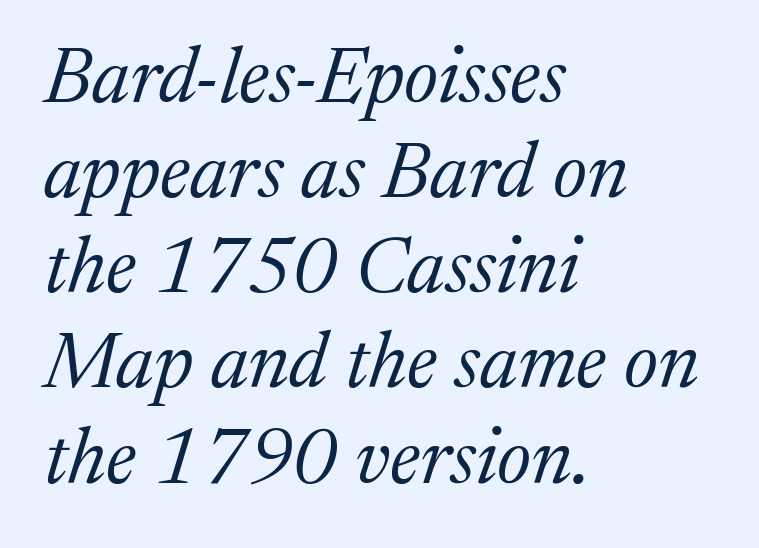
The image shows 78 px regular-weight serif type, italic (leaning right); set left-aligned, line spacing 1.22x, normal letter spacing, not underlined; medium stroke contrast and a medium x-height.
